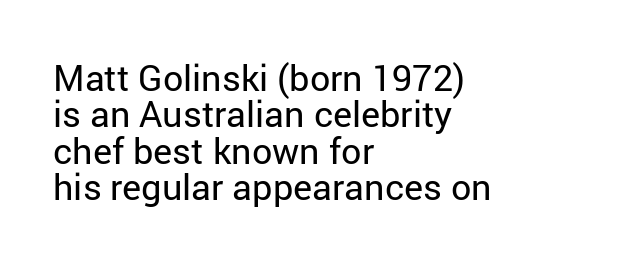
{"serif": "no", "italic": "no", "bold": "no", "weight": "regular", "width": "normal", "stroke_contrast": "low", "x_height": "medium", "monospaced": "no", "underline": "no", "align": "left", "line_spacing": "tight", "line_spacing_ratio": 1.01, "letter_spacing": "normal", "letter_spacing_em": 0.0, "glyph_px": 36}
